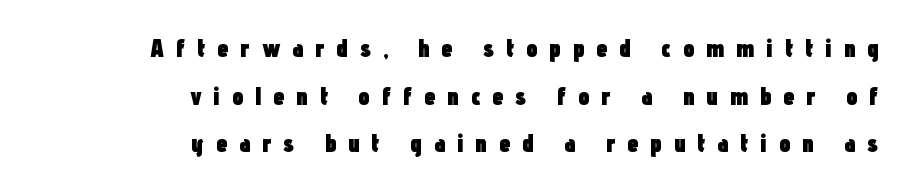
Nope, not italic — everything's standing straight. Caption: bold face, heavy strokes. Only glyphs here, with clear space below each row. The setting favours the right margin, as signatures and pull-quotes sometimes do.
